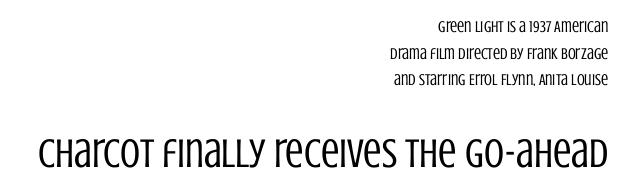
{"serif": "no", "italic": "no", "bold": "no", "weight": "regular", "width": "condensed", "stroke_contrast": "low", "x_height": "large", "monospaced": "no", "underline": "no", "align": "right", "line_spacing": "normal", "line_spacing_ratio": 1.67, "letter_spacing": "normal", "letter_spacing_em": 0.0, "larger_block": "second", "size_ratio": 2.56, "glyph_px": 41}
